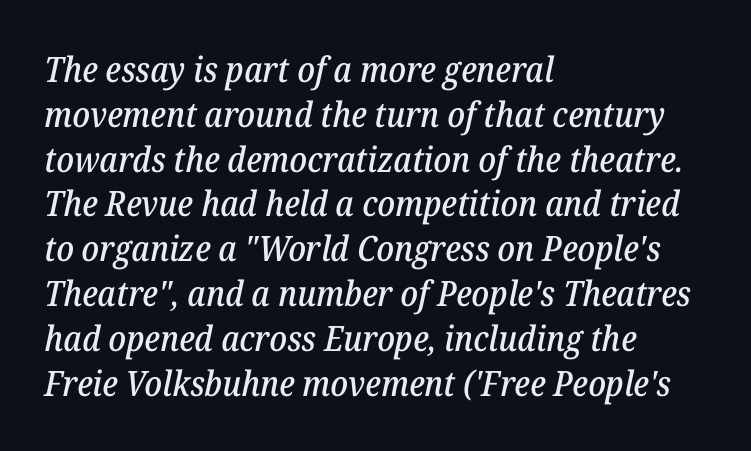
{"serif": "yes", "italic": "yes", "lean": "right", "slant_degrees": 12, "width": "normal", "stroke_contrast": "low", "x_height": "medium", "monospaced": "no", "underline": "no", "align": "left", "line_spacing": "normal", "line_spacing_ratio": 1.28, "letter_spacing": "normal", "letter_spacing_em": 0.0, "glyph_px": 35}
